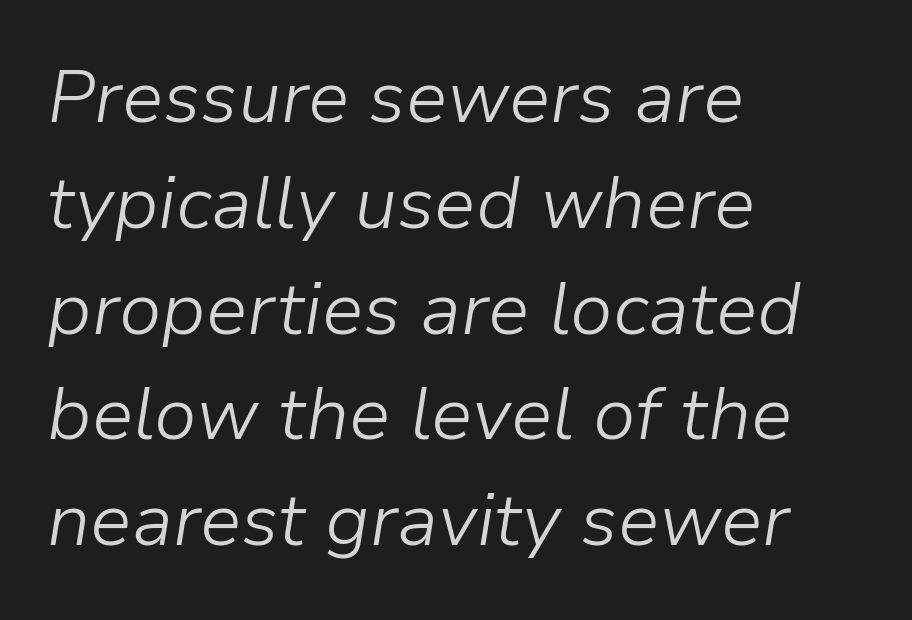
The image shows 74 px light type, italic (leaning right); set left-aligned, normal line spacing (1.43x), normal letter spacing, not underlined; low stroke contrast and a medium x-height.
